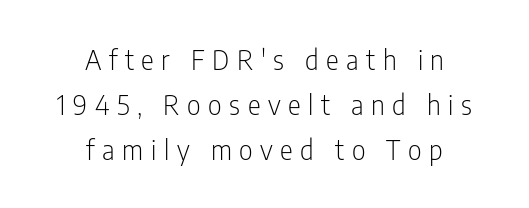
{"italic": "no", "bold": "no", "underline": "no", "align": "center", "line_spacing": "normal", "line_spacing_ratio": 1.66, "letter_spacing": "wide", "letter_spacing_em": 0.28, "glyph_px": 27}
